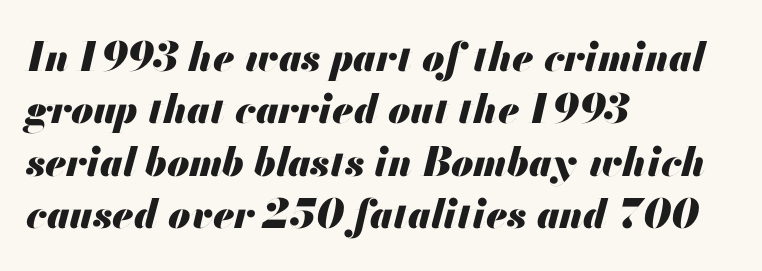
The image shows 40 px heavy type, italic (leaning right); set left-aligned, normal line spacing (1.31x), normal letter spacing, not underlined; medium stroke contrast and a small x-height.
